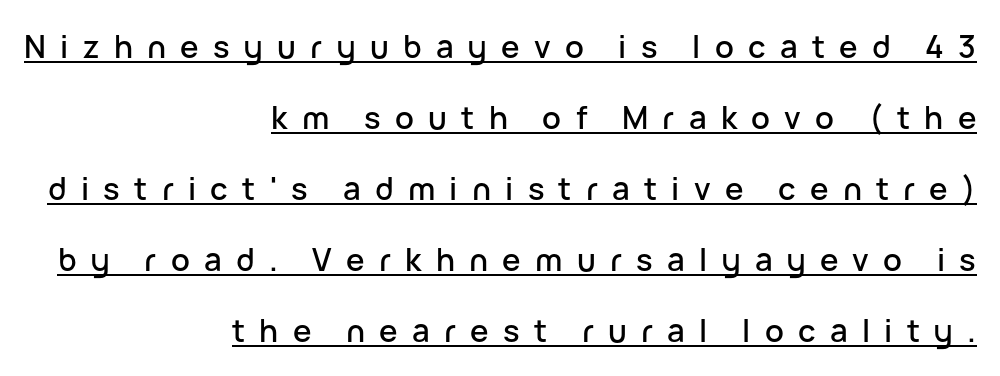
{"serif": "no", "italic": "no", "width": "normal", "stroke_contrast": "low", "x_height": "medium", "monospaced": "no", "underline": "yes", "align": "right", "line_spacing": "loose", "line_spacing_ratio": 2.29, "letter_spacing": "wide", "letter_spacing_em": 0.46, "glyph_px": 31}
